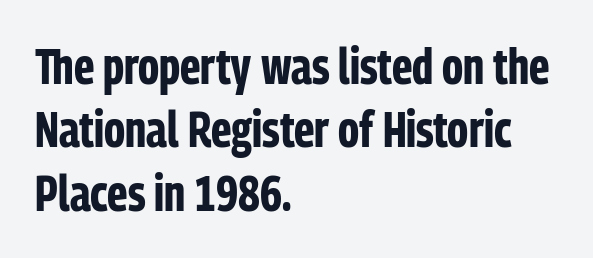
{"serif": "no", "italic": "no", "bold": "yes", "weight": "bold", "width": "condensed", "stroke_contrast": "low", "x_height": "medium", "monospaced": "no", "underline": "no", "align": "left", "line_spacing": "normal", "line_spacing_ratio": 1.27, "letter_spacing": "normal", "letter_spacing_em": 0.0, "glyph_px": 50}
